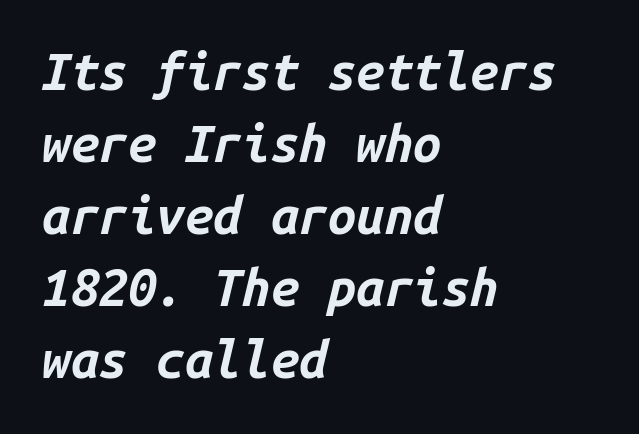
Glyph-to-glyph distance matches everyday printed text. This is oblique type, the kind used for emphasis or titles. Descenders are the only things crossing below the line. The face used here is monospaced, like something from a code editor. The rag falls on the right side of this text block. Line spacing here is normal.
